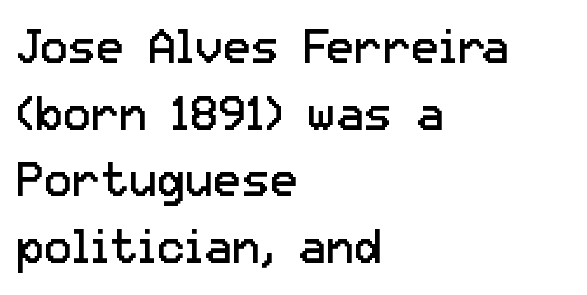
The image shows 47 px regular-weight sans-serif type, upright; set left-aligned, normal line spacing (1.42x), normal letter spacing, not underlined; low stroke contrast and a medium x-height.
